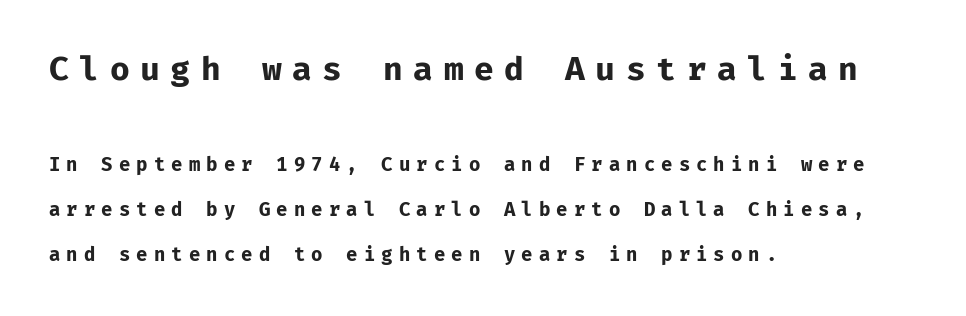
This is the regular roman posture of the typeface. Looks like terminal output: every glyph gets an equal slot. You could only call the tracking loose — the letters float apart. The face used here is a sans, in the tradition of grotesques and geometrics. Strong, thick strokes mark this as bold type.
